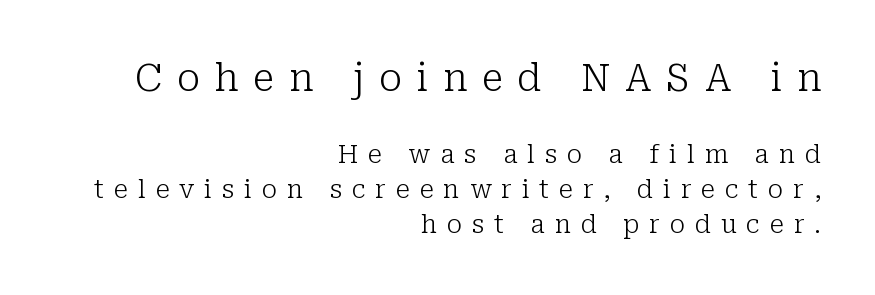
Q: Is the text bold? A: No.
Q: Is the text italic (slanted)? A: No, it is upright.
Q: Is the typeface a serif or a sans-serif typeface? A: Serif.
Q: Is the text underlined? A: No.
Q: How is the paragraph aligned? A: Right-aligned.
Q: Is the spacing between letters normal or unusually wide? A: Unusually wide.
Q: Is the spacing between lines tight, normal or loose? A: Normal.
Q: Which block of text is set in a larger size, the first (top) or the second (bottom)? A: The first (top) one.
Q: Width (condensed, normal, or wide)? A: Normal.
Q: Stroke contrast? A: Low.
Q: x-height? A: Medium.
Q: Monospaced? A: No.
